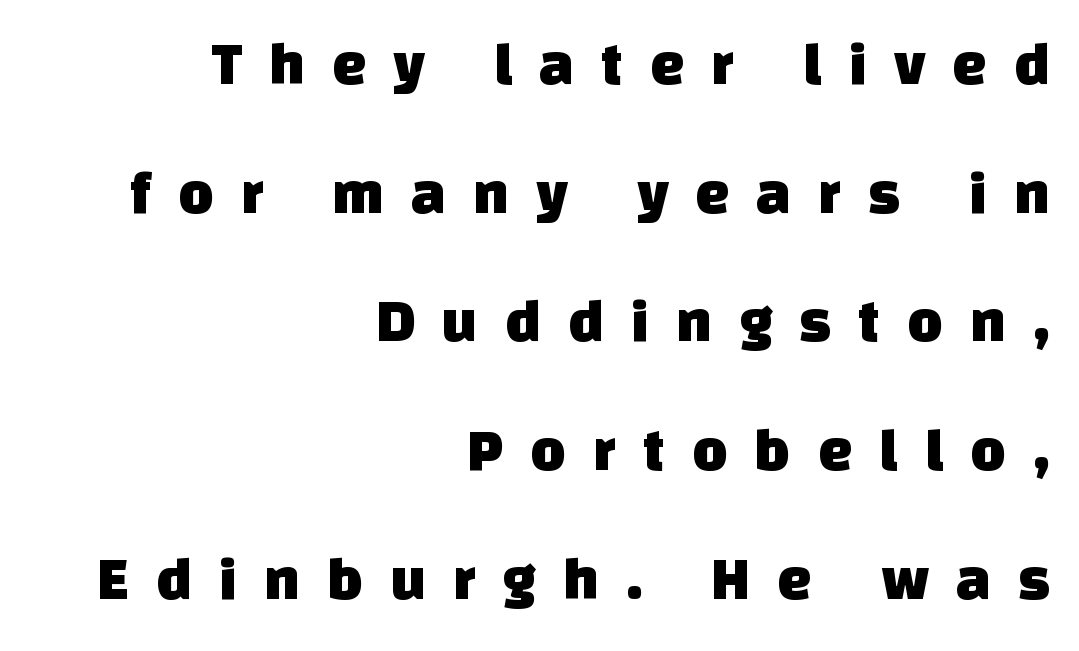
{"serif": "no", "width": "normal", "stroke_contrast": "low", "x_height": "large", "monospaced": "no", "underline": "no", "align": "right", "line_spacing": "loose", "line_spacing_ratio": 2.11, "letter_spacing": "wide", "letter_spacing_em": 0.44, "glyph_px": 61}
